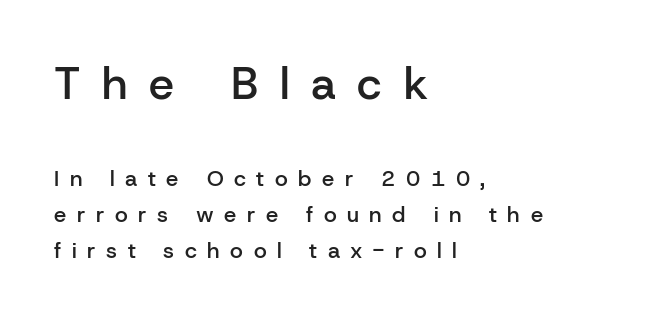
Q: Is the text bold? A: Semi-bold.
Q: Is the text italic (slanted)? A: No, it is upright.
Q: Is the typeface a serif or a sans-serif typeface? A: Sans-serif.
Q: Is the text underlined? A: No.
Q: How is the paragraph aligned? A: Left-aligned.
Q: Is the spacing between letters normal or unusually wide? A: Unusually wide.
Q: Is the spacing between lines tight, normal or loose? A: Normal.
Q: Which block of text is set in a larger size, the first (top) or the second (bottom)? A: The first (top) one.
Q: Width (condensed, normal, or wide)? A: Normal.
Q: Stroke contrast? A: Low.
Q: x-height? A: Medium.
Q: Monospaced? A: No.
